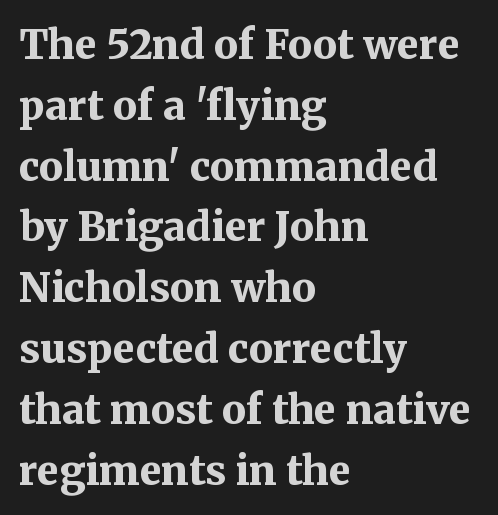
Q: Is the text bold? A: Yes.
Q: Is the text italic (slanted)? A: No, it is upright.
Q: Is the typeface a serif or a sans-serif typeface? A: Serif.
Q: Is the text underlined? A: No.
Q: How is the paragraph aligned? A: Left-aligned.
Q: Is the spacing between letters normal or unusually wide? A: Normal.
Q: Is the spacing between lines tight, normal or loose? A: Normal.
Q: Width (condensed, normal, or wide)? A: Normal.
Q: Stroke contrast? A: Medium.
Q: x-height? A: Medium.
Q: Monospaced? A: No.
